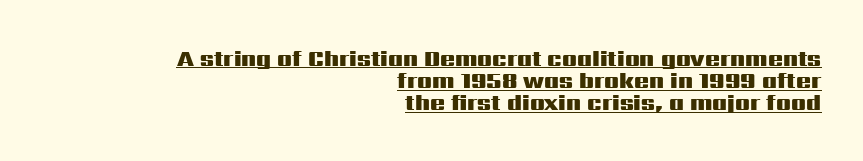
Q: Is the text bold? A: Yes.
Q: Is the text italic (slanted)? A: No, it is upright.
Q: Is the text underlined? A: Yes.
Q: How is the paragraph aligned? A: Right-aligned.
Q: Is the spacing between letters normal or unusually wide? A: Normal.
Q: Is the spacing between lines tight, normal or loose? A: Tight.
